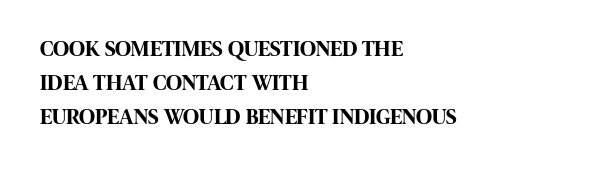
Q: Is the text bold? A: Yes.
Q: Is the text italic (slanted)? A: No, it is upright.
Q: Is the text underlined? A: No.
Q: How is the paragraph aligned? A: Left-aligned.
Q: Is the spacing between letters normal or unusually wide? A: Normal.
Q: Is the spacing between lines tight, normal or loose? A: Normal.
